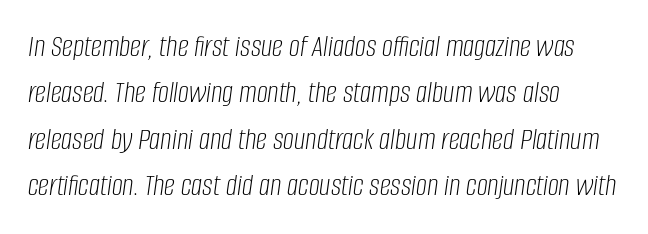
{"italic": "yes", "lean": "right", "slant_degrees": 8, "bold": "no", "weight": "light", "width": "condensed", "stroke_contrast": "low", "x_height": "large", "monospaced": "no", "underline": "no", "align": "left", "line_spacing": "normal", "line_spacing_ratio": 1.5, "letter_spacing": "normal", "letter_spacing_em": 0.0, "glyph_px": 31}
